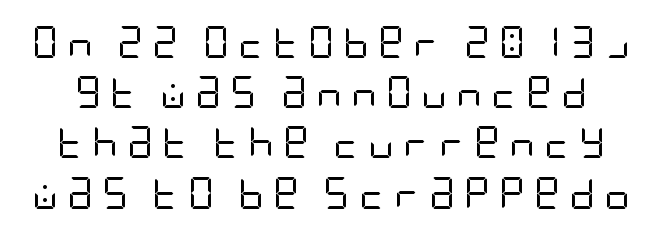
Students, observe: this is what conventionally led text looks like. Has an underline been added? It has not. Substantial extra tracking has been applied to these lines. Rendered with straight, roman letterforms.
